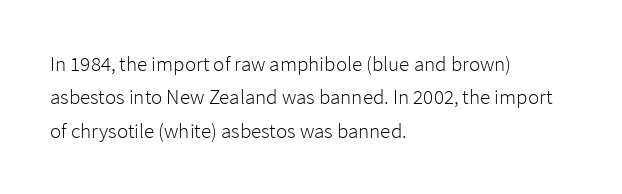
How would I describe the line gaps? Plain and ordinary. Weight: in the light-to-regular range. The type is set solid horizontally, with unmodified tracking. The lines are quadded left.
